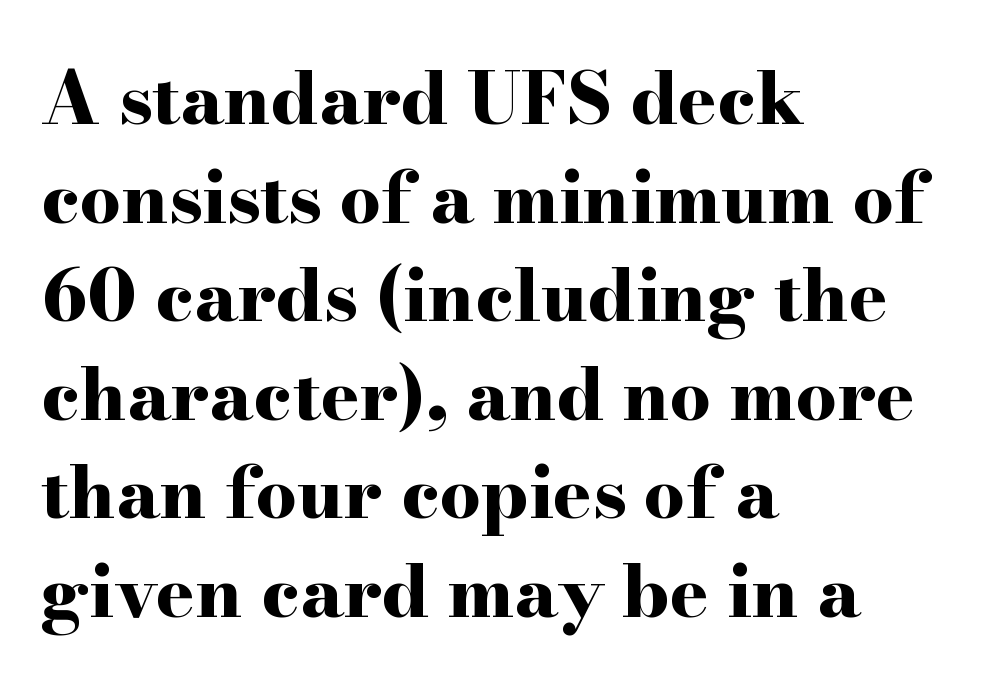
Q: Is the text bold? A: Yes.
Q: Is the text italic (slanted)? A: No, it is upright.
Q: Is the typeface a serif or a sans-serif typeface? A: Serif.
Q: Is the text underlined? A: No.
Q: How is the paragraph aligned? A: Left-aligned.
Q: Is the spacing between letters normal or unusually wide? A: Normal.
Q: Is the spacing between lines tight, normal or loose? A: Normal.
Q: Width (condensed, normal, or wide)? A: Wide.
Q: Stroke contrast? A: High.
Q: x-height? A: Small.
Q: Monospaced? A: No.
